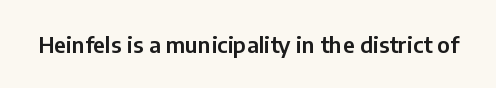
Q: Is the text italic (slanted)? A: No, it is upright.
Q: Is the text underlined? A: No.
Q: Is the spacing between letters normal or unusually wide? A: Normal.
